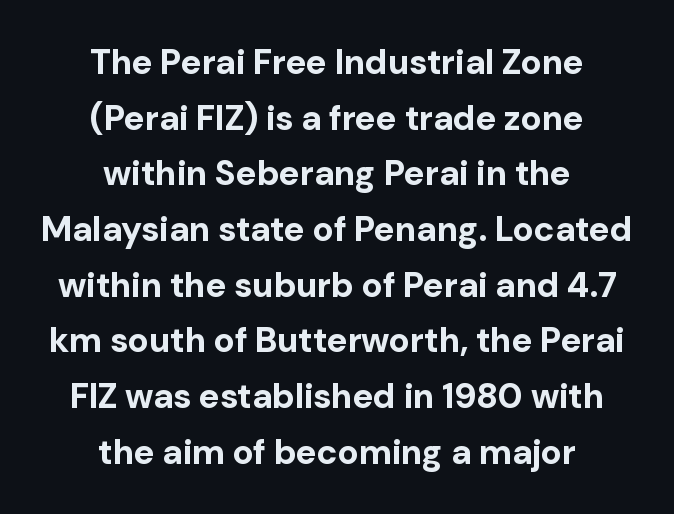
Notice how the stems are strictly vertical — no italics here. Serifs: no, the terminals of the letterforms are clean. Is this a fixed-width face? No — the glyphs have proportional, varying widths. How would I describe the line gaps? Plain and ordinary.
